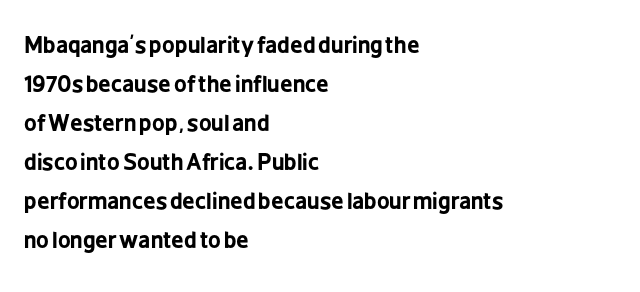
Q: Is the text bold? A: Yes.
Q: Is the text italic (slanted)? A: No, it is upright.
Q: Is the text underlined? A: No.
Q: How is the paragraph aligned? A: Left-aligned.
Q: Is the spacing between letters normal or unusually wide? A: Normal.
